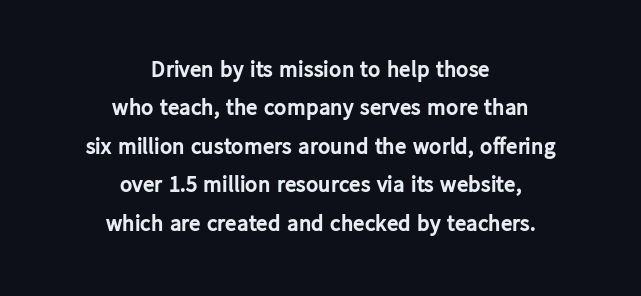
Honestly, there is no underline to notice here at all. Plenty of ink on the page — the face is bold. Short note: letters normally spaced. The lines in this sample share a center point and differ in where they start and stop. This is the regular roman posture of the typeface.
